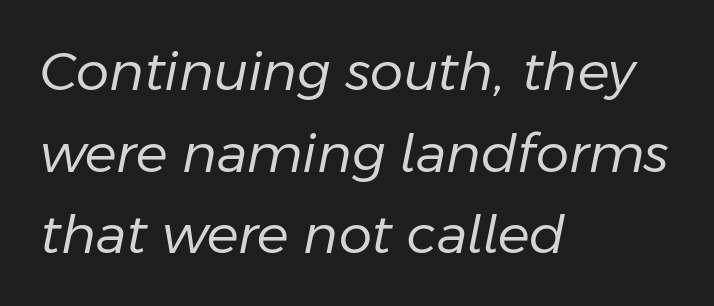
The image shows 53 px regular-weight type, italic (leaning right); set left-aligned, normal line spacing (1.54x), normal letter spacing, not underlined; low stroke contrast and a medium x-height.
